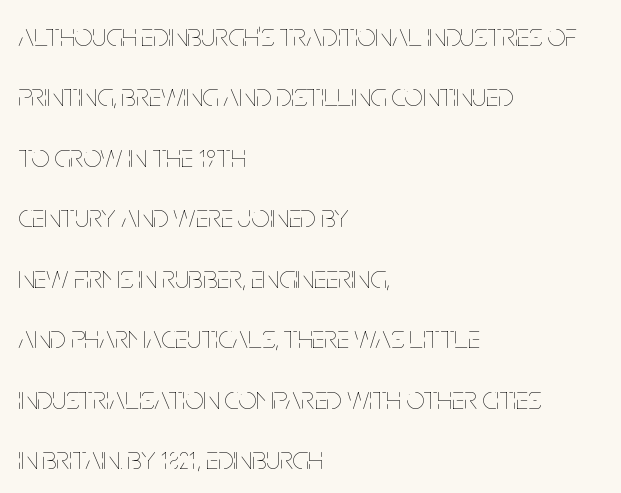
The image shows 32 px thin, condensed type, upright; set left-aligned, line spacing 1.89x, normal letter spacing, not underlined; low stroke contrast and a large x-height.
